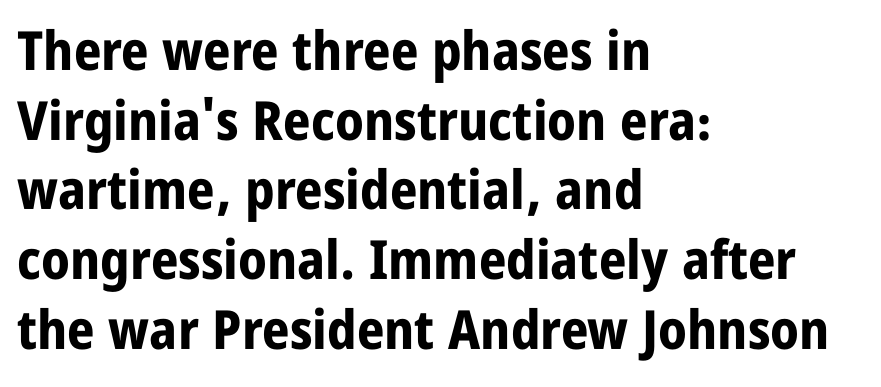
Q: Is the text bold? A: Yes.
Q: Is the text italic (slanted)? A: No, it is upright.
Q: Is the typeface a serif or a sans-serif typeface? A: Sans-serif.
Q: Is the text underlined? A: No.
Q: How is the paragraph aligned? A: Left-aligned.
Q: Is the spacing between letters normal or unusually wide? A: Normal.
Q: Is the spacing between lines tight, normal or loose? A: Normal.
Q: Width (condensed, normal, or wide)? A: Condensed.
Q: Stroke contrast? A: Low.
Q: x-height? A: Large.
Q: Monospaced? A: No.
